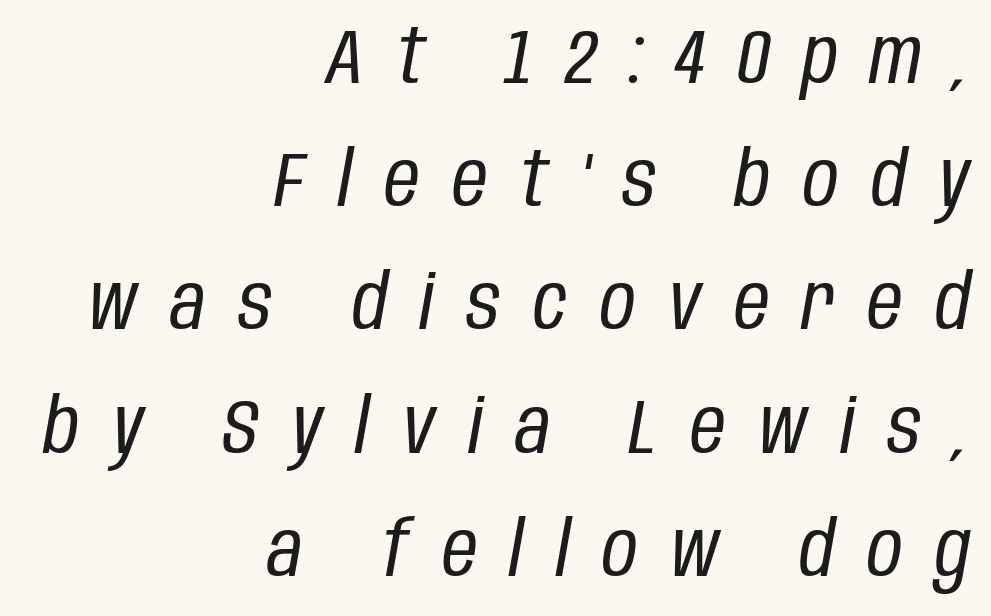
A typesetter would call this leading conventional body-copy spacing. The passage shown is not underscored anywhere. Caption: face not bold, strokes unweighted. Tall strokes in this sample are angled rather than plumb. The rag falls on the left side of this text block. This sample uses expanded letter spacing, leaving extra air between glyphs.
